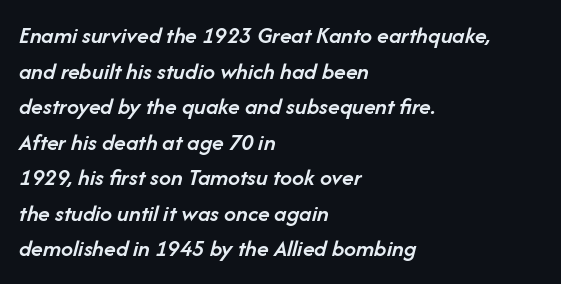
Short note: letters normally spaced. No word sits above an underline. A student would call this left alignment; a typographer would say flush left, rag right. Posture: slanted. A fair bit of extra ink — the face is semibold, not bold. Regular leading.
